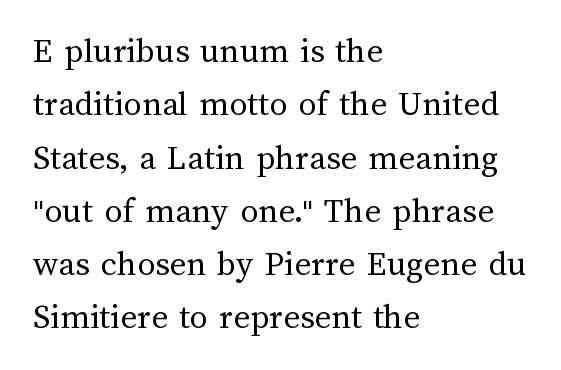
Glance below the letters and you will spot only blank space. Do the letters lean? They stand straight. The letters advance in unequal steps, a hallmark of proportional type. Look at the tracking — it's just the regular setting, nothing added. If you measured baseline to baseline, you'd find a middling distance. This rendering uses left alignment, leaving the right contour irregular.
